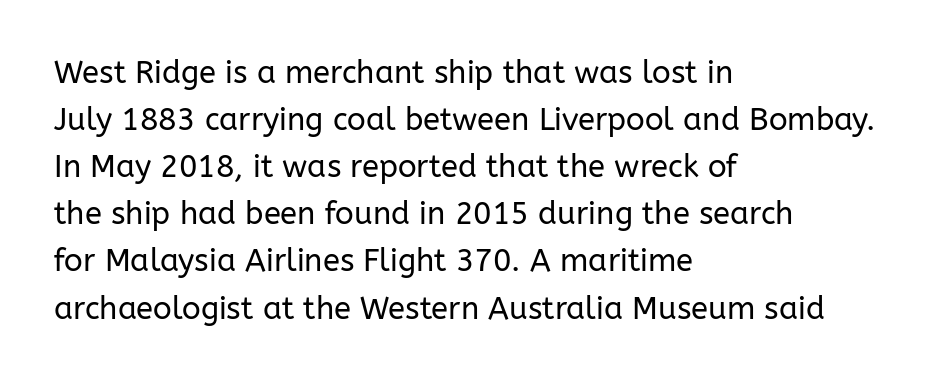
{"serif": "no", "italic": "no", "bold": "no", "weight": "regular", "width": "normal", "stroke_contrast": "low", "x_height": "medium", "monospaced": "no", "underline": "no", "align": "left", "line_spacing": "normal", "line_spacing_ratio": 1.52, "letter_spacing": "normal", "letter_spacing_em": 0.0, "glyph_px": 31}
